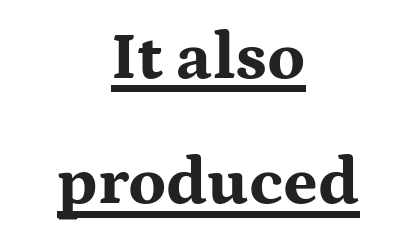
You can tell it's not italic because the verticals are truly vertical. Note the varied advance widths — an 'i' is clearly narrower than an 'm'. The paragraph has two soft edges and a firm central axis. The rendering uses the underline text-decoration.
